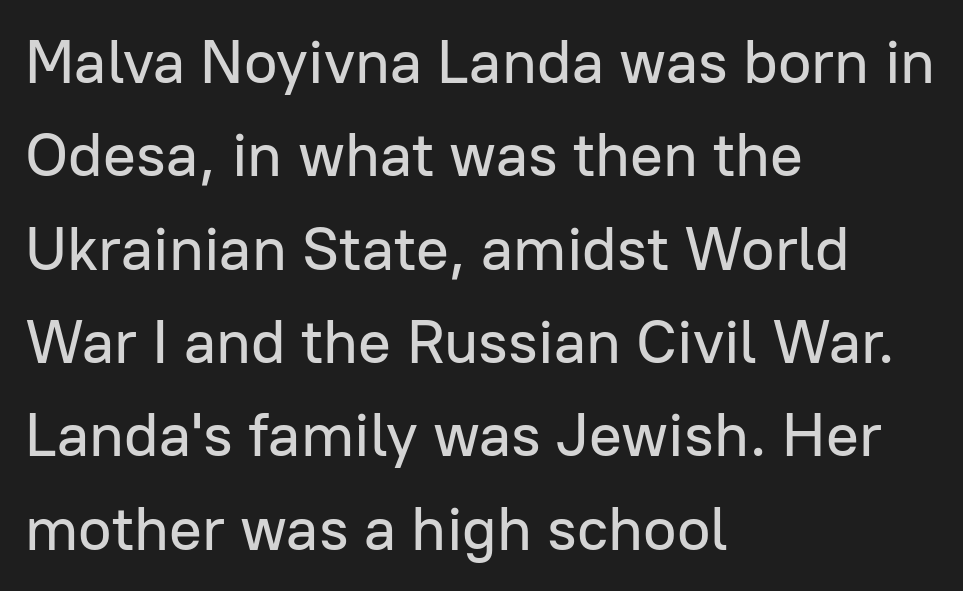
Q: Is the text italic (slanted)? A: No, it is upright.
Q: Is the typeface a serif or a sans-serif typeface? A: Sans-serif.
Q: Is the text underlined? A: No.
Q: How is the paragraph aligned? A: Left-aligned.
Q: Is the spacing between letters normal or unusually wide? A: Normal.
Q: Is the spacing between lines tight, normal or loose? A: Normal.
Q: Width (condensed, normal, or wide)? A: Normal.
Q: Stroke contrast? A: Low.
Q: x-height? A: Medium.
Q: Monospaced? A: No.
